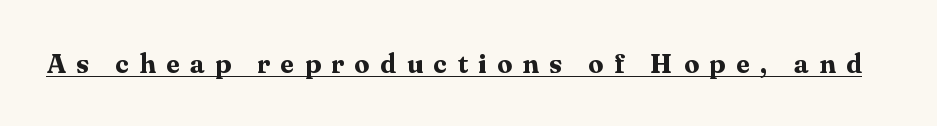
Q: Is the text bold? A: Yes.
Q: Is the text italic (slanted)? A: No, it is upright.
Q: Is the text underlined? A: Yes.
Q: Is the spacing between letters normal or unusually wide? A: Unusually wide.
